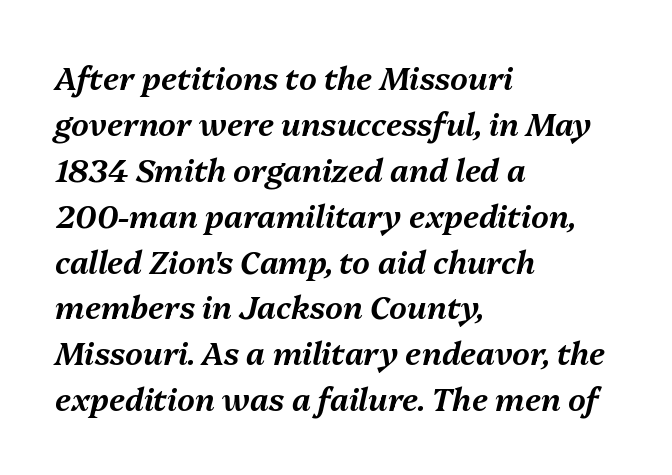
Q: Is the text italic (slanted)? A: Yes, it leans right by about 13 degrees.
Q: Is the text underlined? A: No.
Q: How is the paragraph aligned? A: Left-aligned.
Q: Is the spacing between letters normal or unusually wide? A: Normal.
Q: Is the spacing between lines tight, normal or loose? A: Normal.
Q: Width (condensed, normal, or wide)? A: Normal.
Q: Stroke contrast? A: Medium.
Q: x-height? A: Medium.
Q: Monospaced? A: No.
